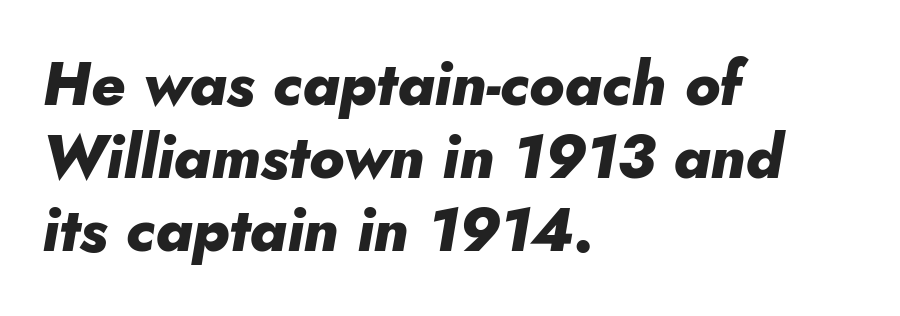
The image shows 61 px heavy type, italic (leaning right); set left-aligned, line spacing 1.2x, normal letter spacing, not underlined; low stroke contrast and a small x-height.
